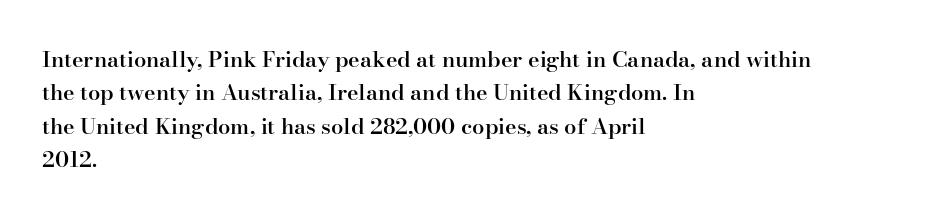
{"italic": "no", "bold": "semi", "underline": "no", "align": "left", "line_spacing": "normal", "line_spacing_ratio": 1.52, "letter_spacing": "normal", "letter_spacing_em": 0.0, "glyph_px": 22}
